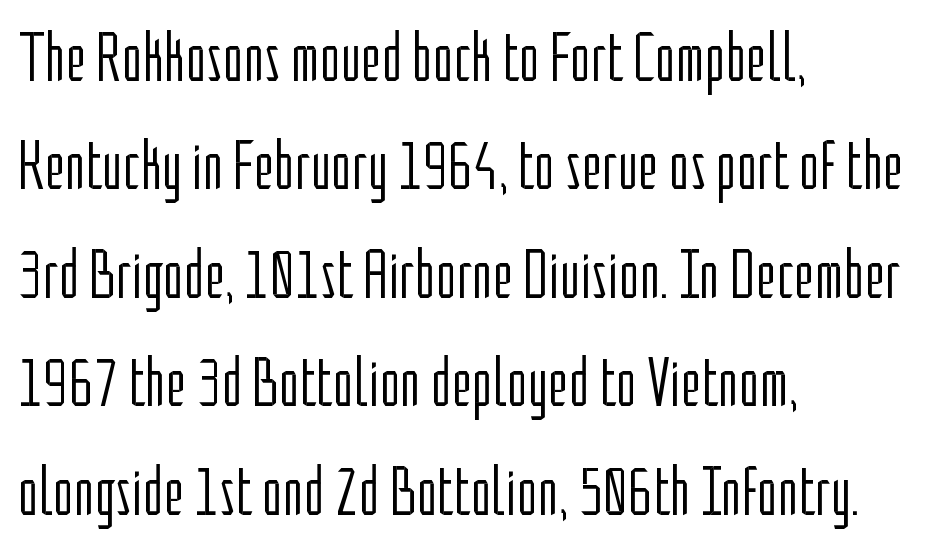
Q: Is the text bold? A: No.
Q: Is the text italic (slanted)? A: No, it is upright.
Q: Is the typeface a serif or a sans-serif typeface? A: Sans-serif.
Q: Is the text underlined? A: No.
Q: How is the paragraph aligned? A: Left-aligned.
Q: Is the spacing between letters normal or unusually wide? A: Normal.
Q: Is the spacing between lines tight, normal or loose? A: Normal.
Q: Width (condensed, normal, or wide)? A: Condensed.
Q: Stroke contrast? A: Low.
Q: x-height? A: Medium.
Q: Monospaced? A: No.
